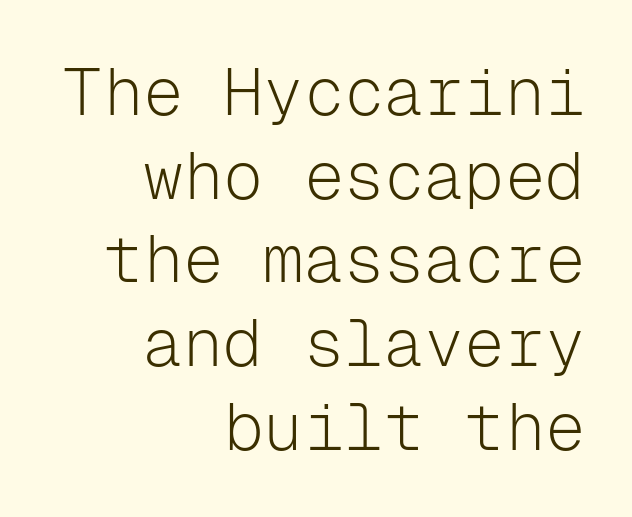
The specimen omits any rule beneath the text block's lines. Each line ends at the same right margin while the left side varies. No extra tracking has been applied to these lines. Is this a fixed-width face? Yes — each glyph sits in an identical cell. The vertical gap from one line to the next is medium. The font's upright variant was chosen for this text.
